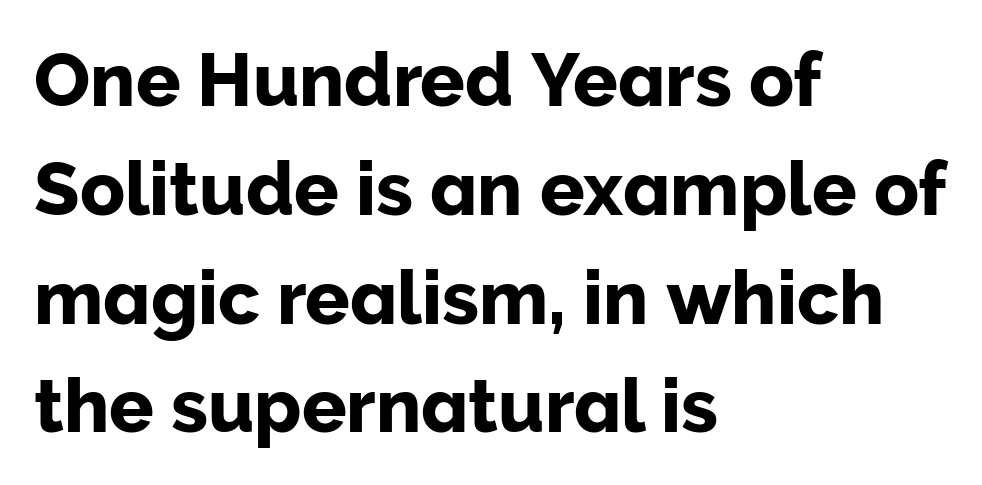
Q: Is the text italic (slanted)? A: No, it is upright.
Q: Is the typeface a serif or a sans-serif typeface? A: Sans-serif.
Q: Is the text underlined? A: No.
Q: How is the paragraph aligned? A: Left-aligned.
Q: Is the spacing between letters normal or unusually wide? A: Normal.
Q: Is the spacing between lines tight, normal or loose? A: Normal.
Q: Width (condensed, normal, or wide)? A: Normal.
Q: Stroke contrast? A: Low.
Q: x-height? A: Medium.
Q: Monospaced? A: No.
